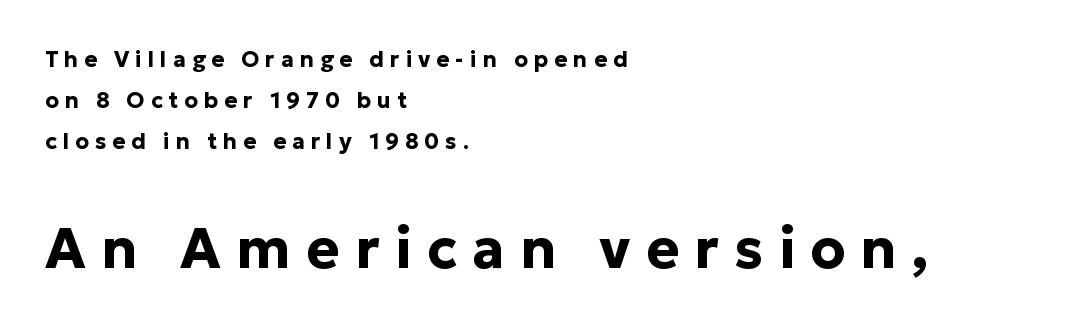
Q: Is the text bold? A: Yes.
Q: Is the text italic (slanted)? A: No, it is upright.
Q: Is the typeface a serif or a sans-serif typeface? A: Sans-serif.
Q: Is the text underlined? A: No.
Q: How is the paragraph aligned? A: Left-aligned.
Q: Is the spacing between letters normal or unusually wide? A: Unusually wide.
Q: Which block of text is set in a larger size, the first (top) or the second (bottom)? A: The second (bottom) one.
Q: Width (condensed, normal, or wide)? A: Normal.
Q: Stroke contrast? A: Low.
Q: x-height? A: Medium.
Q: Monospaced? A: No.
